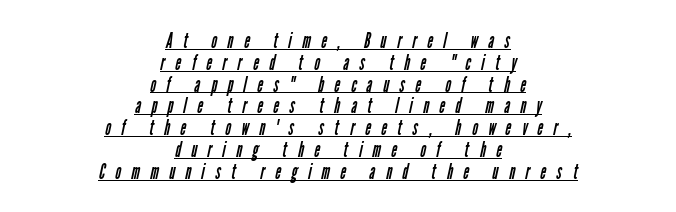
Q: Is the text bold? A: No.
Q: Is the text underlined? A: Yes.
Q: How is the paragraph aligned? A: Centered.
Q: Is the spacing between letters normal or unusually wide? A: Unusually wide.
Q: Is the spacing between lines tight, normal or loose? A: Tight.
